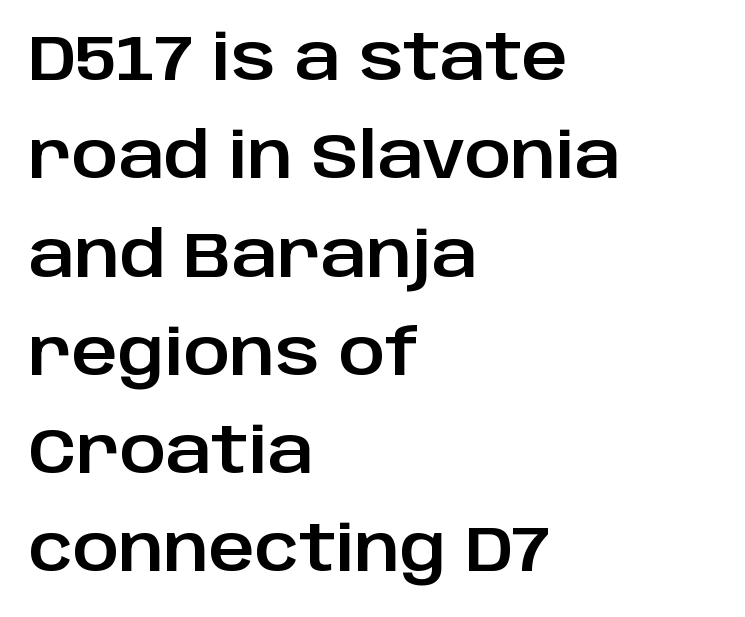
{"serif": "no", "italic": "no", "width": "normal", "stroke_contrast": "low", "x_height": "large", "monospaced": "no", "underline": "no", "align": "left", "line_spacing": "normal", "line_spacing_ratio": 1.56, "letter_spacing": "normal", "letter_spacing_em": 0.0, "glyph_px": 63}
